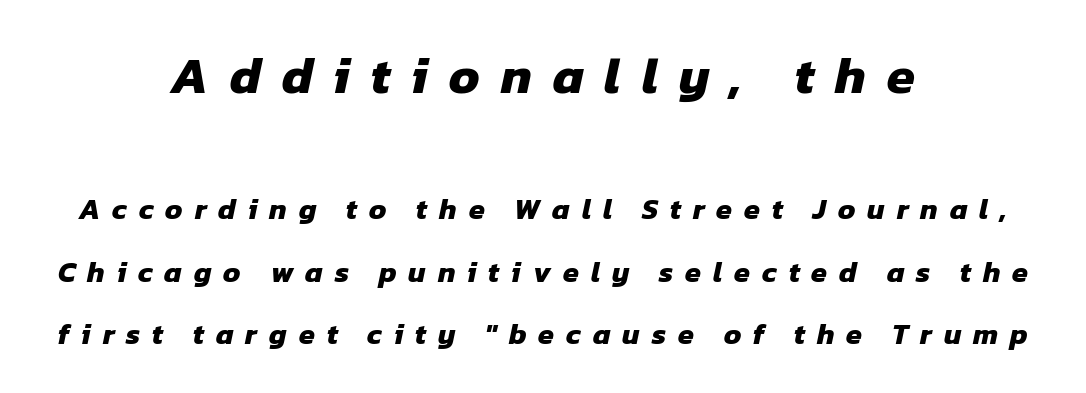
Q: Is the text bold? A: Yes.
Q: Is the typeface a serif or a sans-serif typeface? A: Sans-serif.
Q: Is the text underlined? A: No.
Q: How is the paragraph aligned? A: Centered.
Q: Is the spacing between letters normal or unusually wide? A: Unusually wide.
Q: Is the spacing between lines tight, normal or loose? A: Loose.
Q: Which block of text is set in a larger size, the first (top) or the second (bottom)? A: The first (top) one.
Q: Width (condensed, normal, or wide)? A: Normal.
Q: Stroke contrast? A: Low.
Q: x-height? A: Medium.
Q: Monospaced? A: No.
